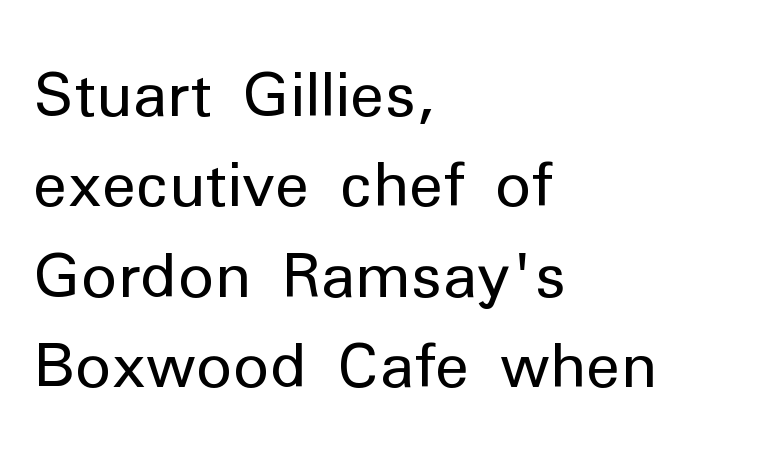
Q: Is the text bold? A: No.
Q: Is the text italic (slanted)? A: No, it is upright.
Q: Is the typeface a serif or a sans-serif typeface? A: Sans-serif.
Q: Is the text underlined? A: No.
Q: How is the paragraph aligned? A: Left-aligned.
Q: Is the spacing between letters normal or unusually wide? A: Normal.
Q: Is the spacing between lines tight, normal or loose? A: Normal.
Q: Width (condensed, normal, or wide)? A: Normal.
Q: Stroke contrast? A: Low.
Q: x-height? A: Medium.
Q: Monospaced? A: No.
